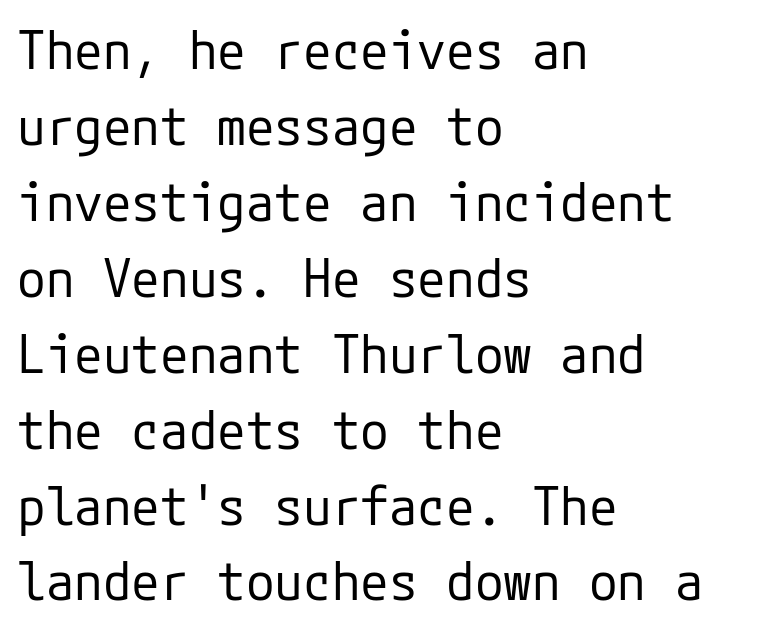
Where is the straight margin? On the left. Serif or sans? Sans — the stroke terminals are bare. You could call the tracking neutral — neither tight nor loose. How would I describe the line gaps? Plain and ordinary. These glyphs show unthickened strokes, regular width or finer. Designer's note — italics off, roman on.
